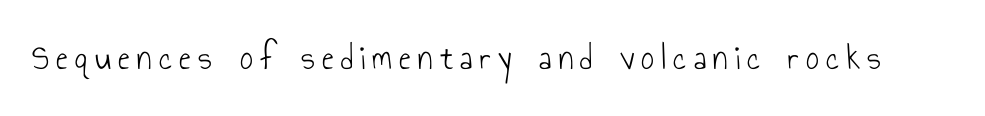
Q: Is the text bold? A: No.
Q: Is the text italic (slanted)? A: No, it is upright.
Q: Is the typeface a serif or a sans-serif typeface? A: Sans-serif.
Q: Is the text underlined? A: No.
Q: Is the spacing between letters normal or unusually wide? A: Unusually wide.
Q: Width (condensed, normal, or wide)? A: Condensed.
Q: Stroke contrast? A: Low.
Q: x-height? A: Small.
Q: Monospaced? A: No.
